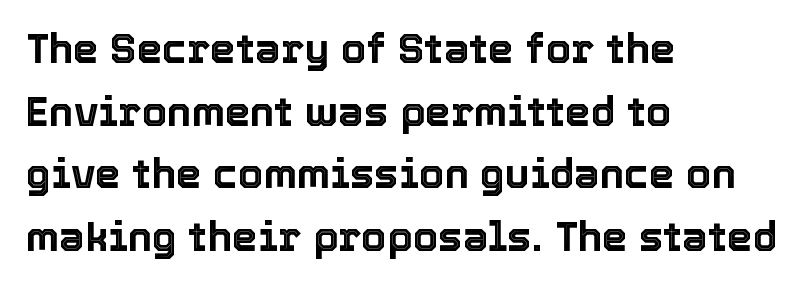
The passage shown is typed in a proportional face where columns would drift. Successive baselines arrive at the customary interval. Is the letter spacing exaggerated? No — it looks like the ordinary default. Any mark beneath the type? The region is blank. Short and long lines alike share a common starting point at left. Does the lettering tilt? It doesn't — this is upright.
